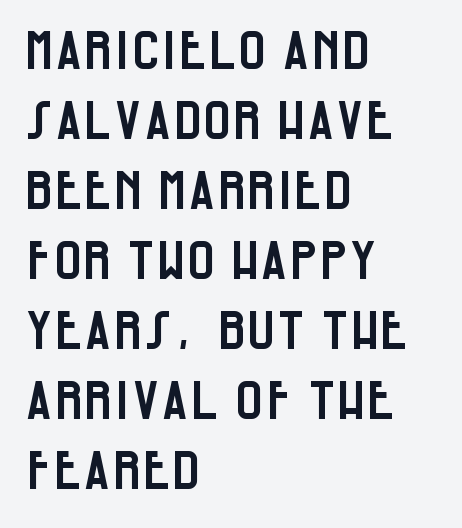
{"serif": "no", "italic": "no", "width": "condensed", "stroke_contrast": "low", "x_height": "large", "monospaced": "no", "underline": "no", "align": "left", "line_spacing": "normal", "line_spacing_ratio": 1.32, "letter_spacing": "normal", "letter_spacing_em": 0.0, "glyph_px": 53}
